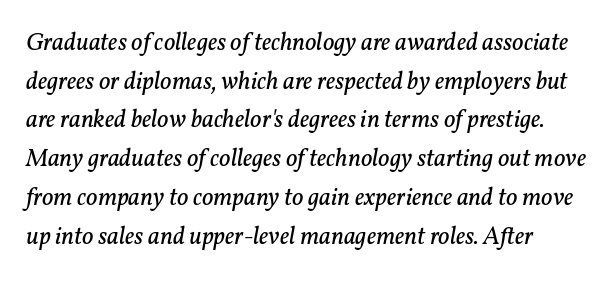
Q: Is the text bold? A: No.
Q: Is the text italic (slanted)? A: Yes, it leans right by about 11 degrees.
Q: Is the text underlined? A: No.
Q: Is the spacing between letters normal or unusually wide? A: Normal.
Q: Is the spacing between lines tight, normal or loose? A: Normal.
